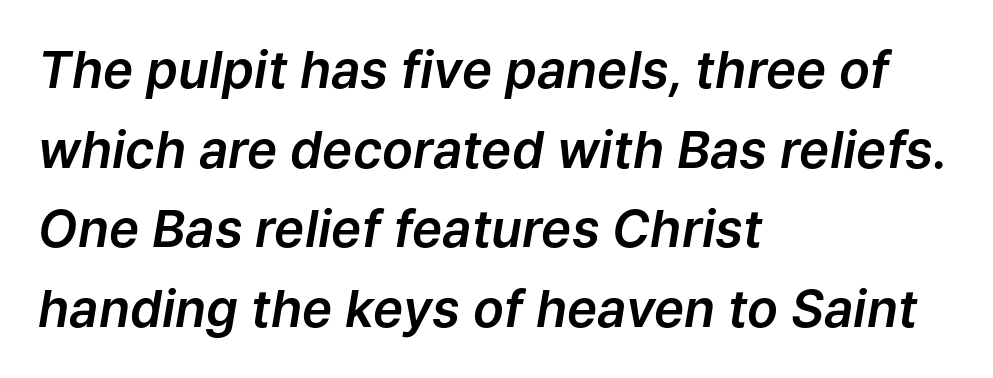
{"italic": "yes", "lean": "right", "slant_degrees": 9, "width": "normal", "stroke_contrast": "low", "x_height": "medium", "monospaced": "no", "underline": "no", "align": "left", "line_spacing": "normal", "line_spacing_ratio": 1.56, "letter_spacing": "normal", "letter_spacing_em": 0.0, "glyph_px": 51}
